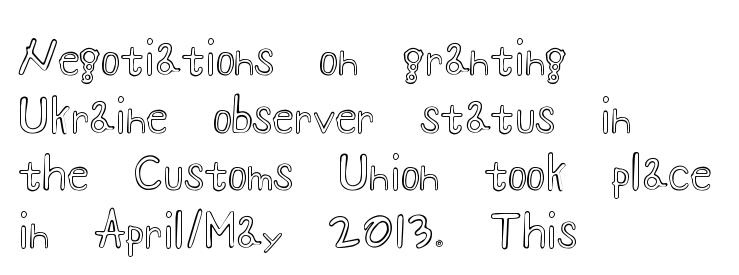
Q: Is the text italic (slanted)? A: No, it is upright.
Q: Is the text underlined? A: No.
Q: How is the paragraph aligned? A: Left-aligned.
Q: Is the spacing between letters normal or unusually wide? A: Normal.
Q: Is the spacing between lines tight, normal or loose? A: Normal.
Q: Width (condensed, normal, or wide)? A: Wide.
Q: x-height? A: Small.
Q: Monospaced? A: No.
